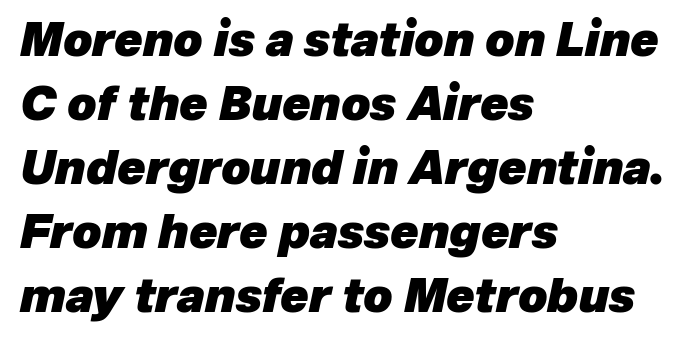
{"italic": "yes", "lean": "right", "slant_degrees": 12, "bold": "yes", "weight": "heavy", "width": "normal", "stroke_contrast": "low", "x_height": "medium", "monospaced": "no", "underline": "no", "align": "left", "line_spacing": "normal", "line_spacing_ratio": 1.39, "letter_spacing": "normal", "letter_spacing_em": 0.0, "glyph_px": 46}
